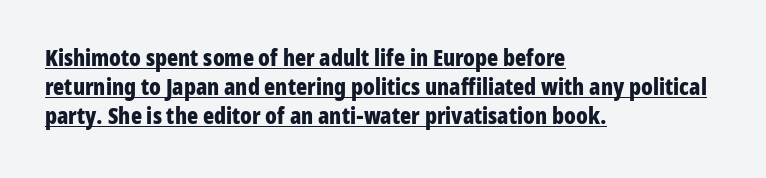
The image shows 23 px bold type, upright; set left-aligned, normal line spacing (1.26x), normal letter spacing, underlined.
